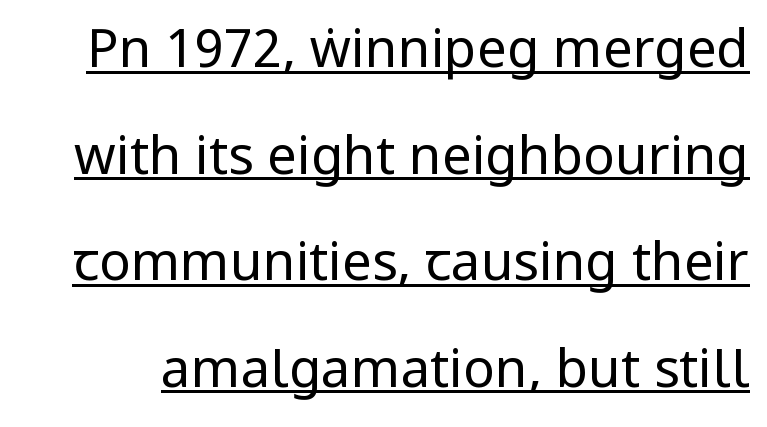
Serif or sans? Sans — the stroke terminals are bare. If you measured baseline to baseline, you'd find a long distance. There is no visible air inserted between adjacent glyphs. Each stroke keeps to a modest, everyday thickness or less.
